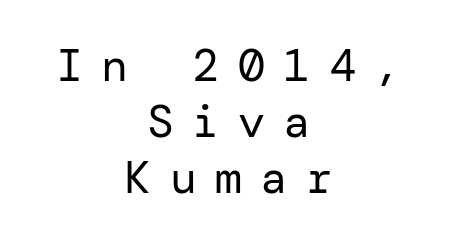
Descender tails drop into unmarked territory. The setting favours the middle, as headings and verse often do. Posture: upright roman. The characters are drawn with everyday or finer stroke widths. Regarding leading, the lines here are spaced in the standard way.
